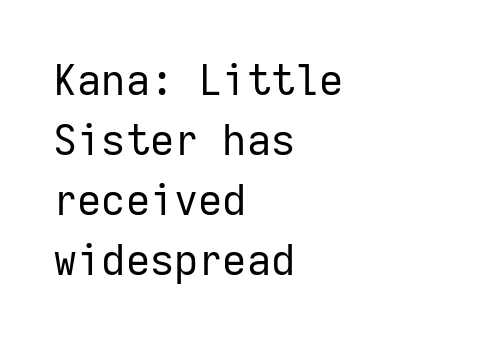
{"serif": "no", "italic": "no", "bold": "no", "weight": "regular", "width": "normal", "stroke_contrast": "low", "x_height": "medium", "monospaced": "yes", "underline": "no", "align": "left", "line_spacing": "normal", "line_spacing_ratio": 1.43, "letter_spacing": "normal", "letter_spacing_em": 0.0, "glyph_px": 42}
